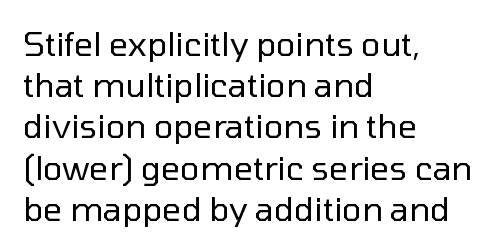
Q: Is the text bold? A: No.
Q: Is the text italic (slanted)? A: No, it is upright.
Q: Is the typeface a serif or a sans-serif typeface? A: Sans-serif.
Q: Is the text underlined? A: No.
Q: How is the paragraph aligned? A: Left-aligned.
Q: Is the spacing between letters normal or unusually wide? A: Normal.
Q: Is the spacing between lines tight, normal or loose? A: Normal.
Q: Width (condensed, normal, or wide)? A: Normal.
Q: Stroke contrast? A: Low.
Q: x-height? A: Medium.
Q: Monospaced? A: No.
